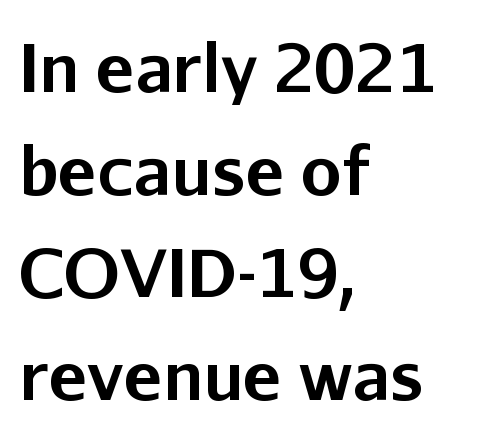
{"serif": "no", "italic": "no", "bold": "yes", "weight": "bold", "width": "normal", "stroke_contrast": "low", "x_height": "medium", "monospaced": "no", "underline": "no", "align": "left", "line_spacing": "normal", "line_spacing_ratio": 1.58, "letter_spacing": "normal", "letter_spacing_em": 0.0, "glyph_px": 65}
